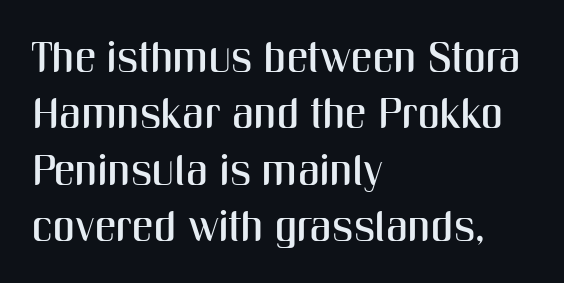
Q: Is the text italic (slanted)? A: No, it is upright.
Q: Is the typeface a serif or a sans-serif typeface? A: Sans-serif.
Q: Is the text underlined? A: No.
Q: How is the paragraph aligned? A: Left-aligned.
Q: Is the spacing between letters normal or unusually wide? A: Normal.
Q: Is the spacing between lines tight, normal or loose? A: Normal.
Q: Width (condensed, normal, or wide)? A: Condensed.
Q: Stroke contrast? A: Medium.
Q: x-height? A: Medium.
Q: Monospaced? A: No.
